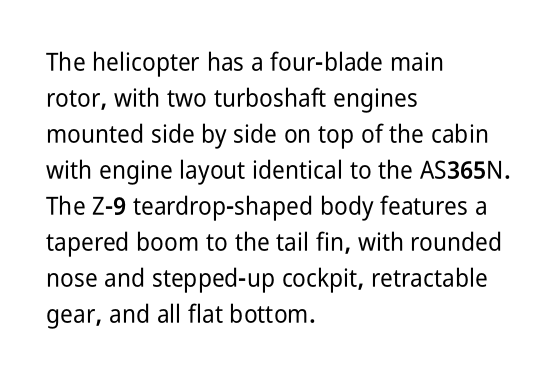
{"italic": "no", "underline": "no", "align": "left", "line_spacing": "normal", "line_spacing_ratio": 1.44, "letter_spacing": "normal", "letter_spacing_em": 0.0, "glyph_px": 25}
